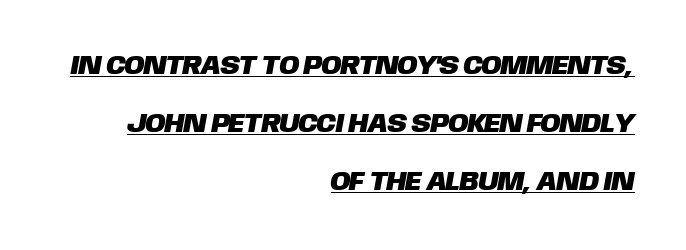
Q: Is the text underlined? A: Yes.
Q: How is the paragraph aligned? A: Right-aligned.
Q: Is the spacing between letters normal or unusually wide? A: Normal.
Q: Is the spacing between lines tight, normal or loose? A: Loose.
